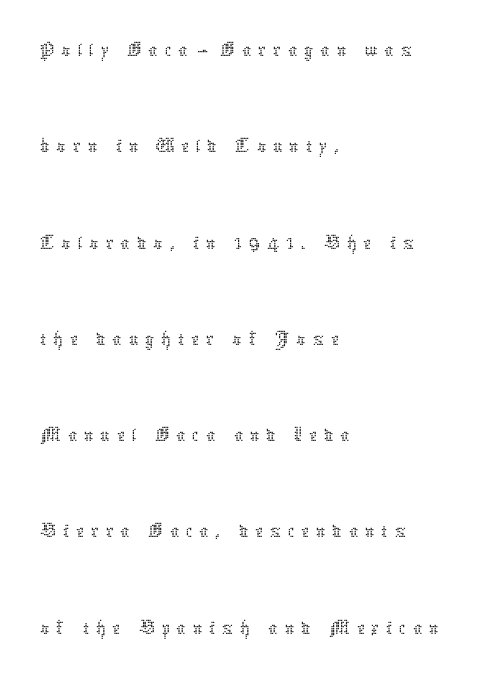
When letters stand straight like this, we call the style roman or upright. Rows of type keep a wide berth in the vertical direction. Casual observation: everything's shoved over to the left. These lines are rendered in a variable-pitch font. Descenders are the only things crossing below the line. The weight would be labelled regular, book, light, or lighter still.
